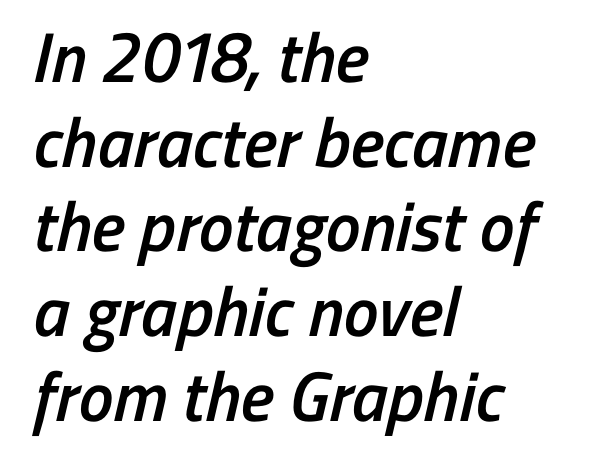
The passage shown has conventional tracking throughout. What weight is shown? A semibold, between regular and bold. Spacing verdict: proportional, widths tailored to each character. In CSS terms this would be text-align: left.
